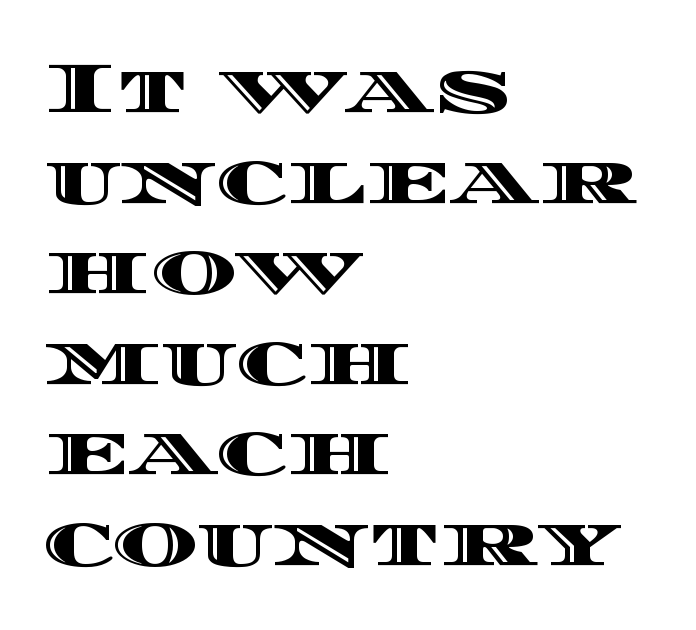
The image shows 73 px wide type, upright; set left-aligned, line spacing 1.24x, normal letter spacing, not underlined; a large x-height.
